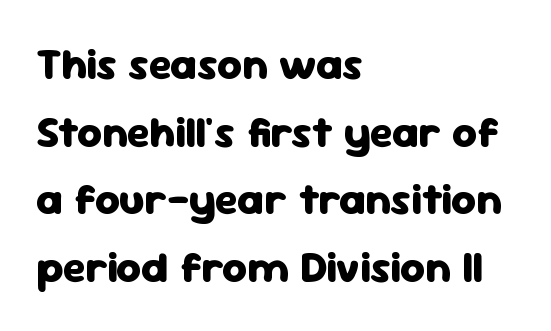
Typeset ragged right — the left edge is the straight one. Does the lettering tilt? It doesn't — this is upright. Do the characters align in a grid? No, the font is proportional. This rendering leaves character spacing at its baseline value. No feet cap the strokes, marking this as sans-serif type. A bare baseline throughout the passage.
